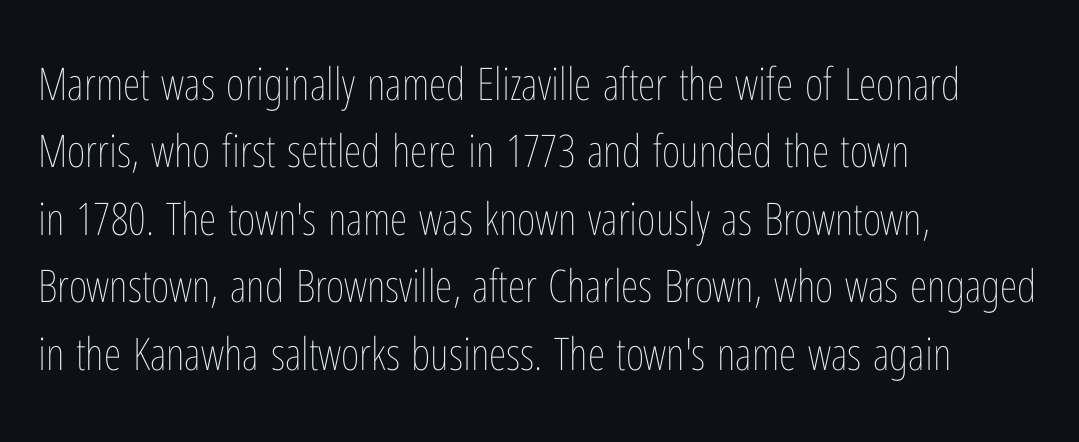
Tall strokes in this sample are plumb rather than angled. This sample has the flowing, uneven cadence of proportional lettering. Regular leading. Decoration check: the copy has no underline. Where is the straight margin? On the left.
